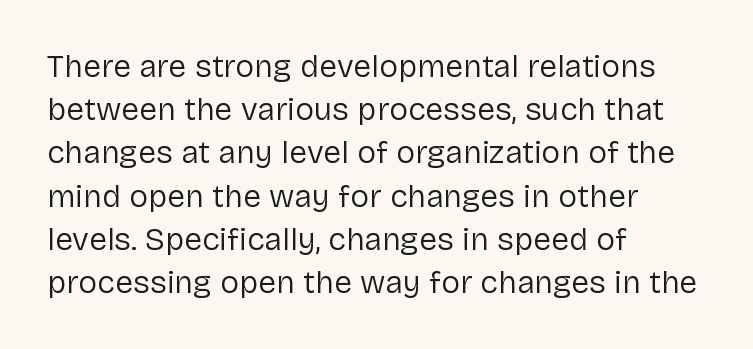
Q: Is the text bold? A: No.
Q: Is the text italic (slanted)? A: No, it is upright.
Q: Is the typeface a serif or a sans-serif typeface? A: Sans-serif.
Q: Is the text underlined? A: No.
Q: How is the paragraph aligned? A: Left-aligned.
Q: Is the spacing between letters normal or unusually wide? A: Normal.
Q: Is the spacing between lines tight, normal or loose? A: Normal.
Q: Width (condensed, normal, or wide)? A: Normal.
Q: Stroke contrast? A: Low.
Q: x-height? A: Medium.
Q: Monospaced? A: No.
